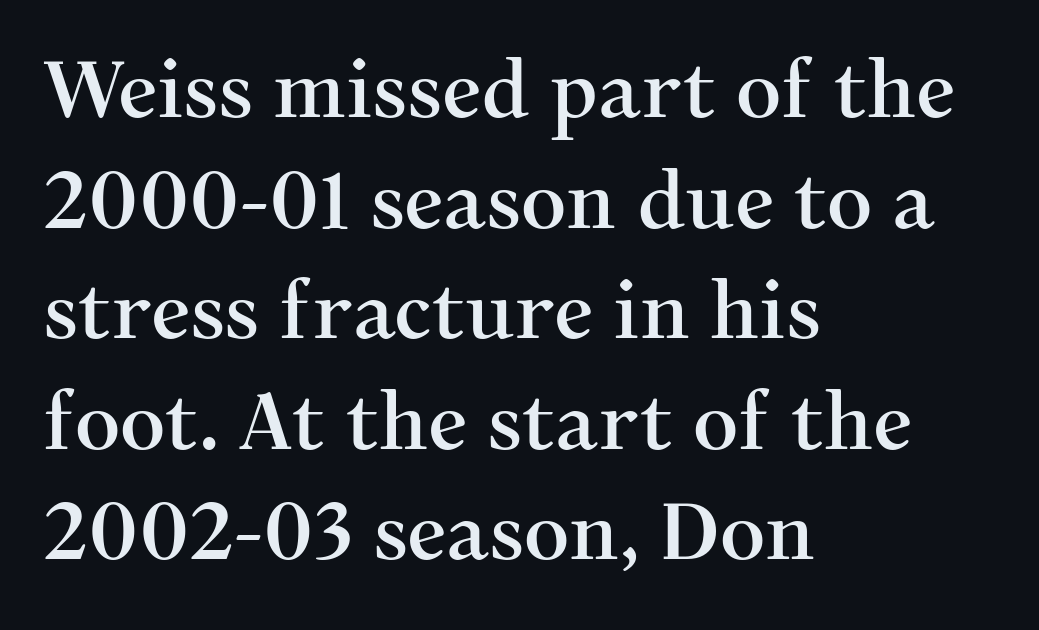
The image shows 79 px serif type, upright; set left-aligned, normal line spacing (1.4x), normal letter spacing, not underlined; medium stroke contrast and a medium x-height.
